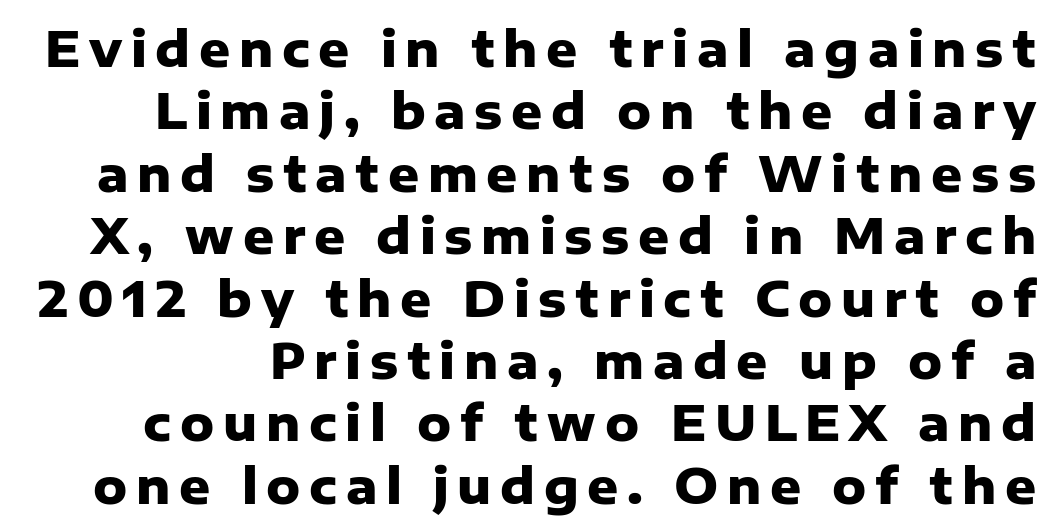
To sum up the face: it is a sans, with no serifs. It's the straight-up-and-down kind of type. Is this a fixed-width face? No — the glyphs have proportional, varying widths. I'd describe the lettering as bold — thick and assertive.
